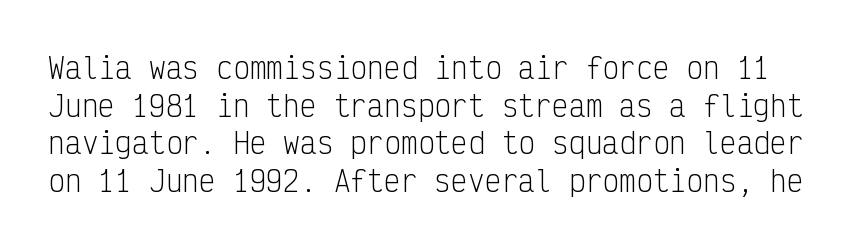
The image shows 28 px light, condensed sans-serif type, upright, monospaced; set normal line spacing (1.34x), normal letter spacing, not underlined; low stroke contrast and a medium x-height.
